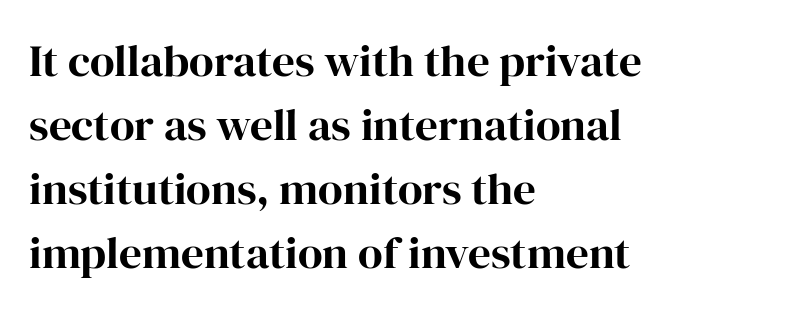
{"serif": "yes", "italic": "no", "width": "normal", "stroke_contrast": "high", "x_height": "medium", "monospaced": "no", "underline": "no", "align": "left", "line_spacing": "normal", "line_spacing_ratio": 1.42, "letter_spacing": "normal", "letter_spacing_em": 0.0, "glyph_px": 45}
